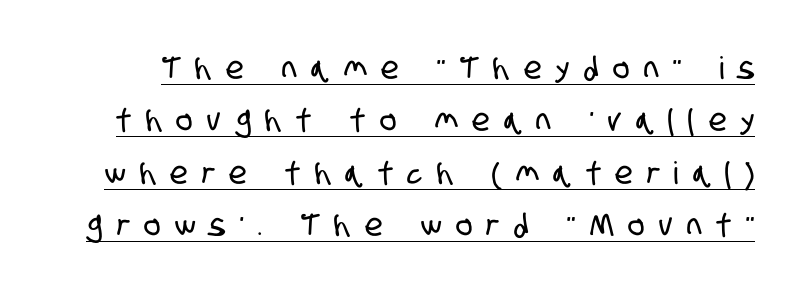
{"serif": "no", "width": "condensed", "stroke_contrast": "low", "x_height": "large", "monospaced": "no", "underline": "yes", "line_spacing": "normal", "line_spacing_ratio": 1.69, "letter_spacing": "wide", "letter_spacing_em": 0.47, "glyph_px": 31}
